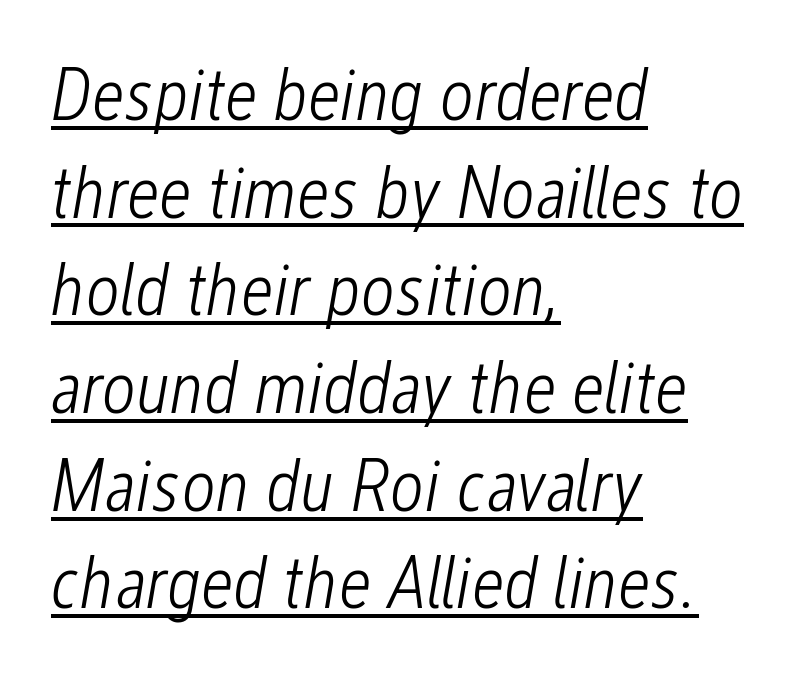
Quick note: italic. Unbolded letterforms with no extra heft. Standard letterfit; no display-style spreading of the glyphs. Layout note: lines flush left. The sample's only ornament is a line tracing under the words. Character widths vary here, with narrow letters taking less room than wide ones.
